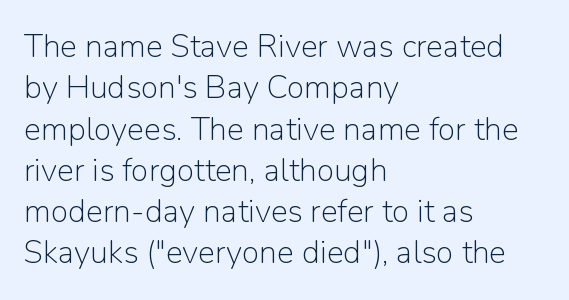
The image shows 32 px light sans-serif type, upright; set left-aligned, normal line spacing (1.29x), normal letter spacing, not underlined; low stroke contrast and a medium x-height.
